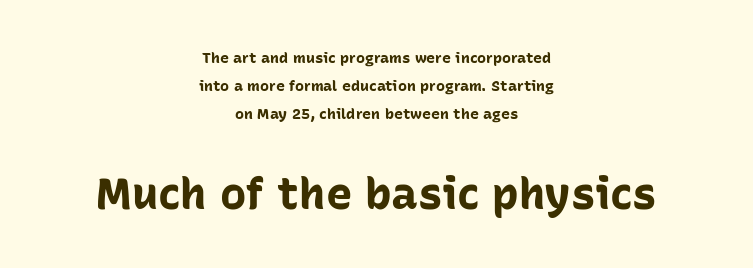
Does the bottom block carry the larger type? Yes, it does. The glyphs are unaccompanied by any horizontal stroke below them. The font's upright variant was chosen for this text. Unlike a traditional serif, this face leaves its strokes unadorned. Bold? Absolutely — the strokes are thick and heavy.
